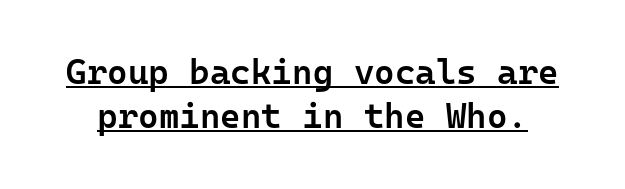
The image shows 35 px semibold sans-serif type, upright, monospaced; set normal line spacing (1.26x), normal letter spacing, underlined; low stroke contrast and a medium x-height.
